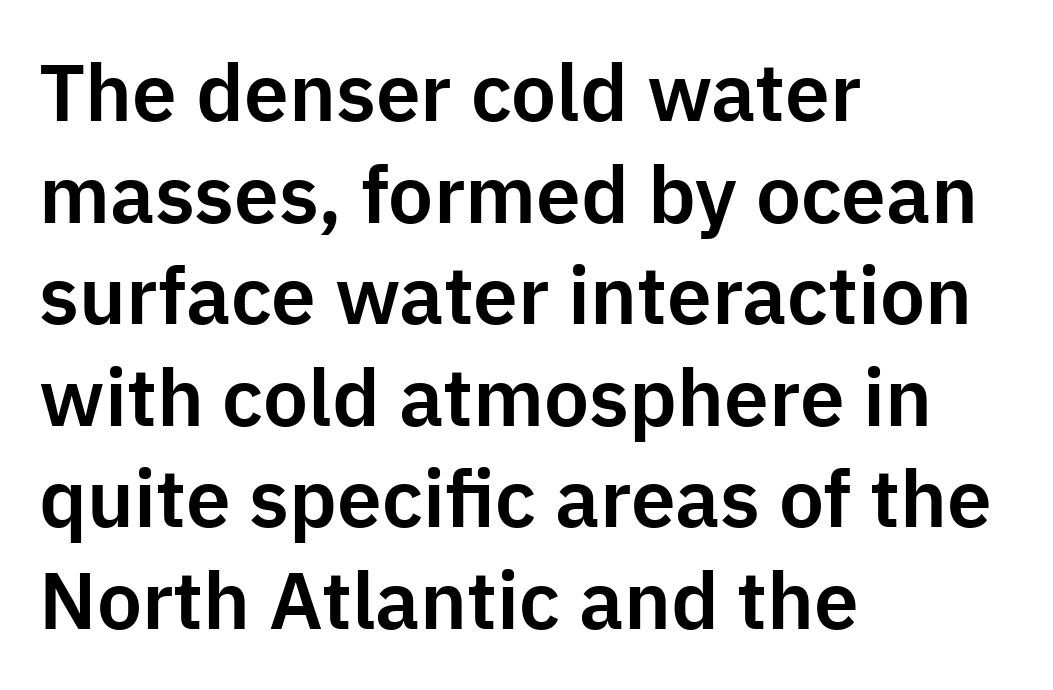
Each letter keeps its own natural width here, so spacing adapts to shape. Do the letters lean? They stand straight. Typographically, this falls in the sans-serif category. Does the copy run flush right? No — it runs flush left. Nothing unusual about the tracking: characters are spaced as the font intends. Descenders hang freely into open space.
